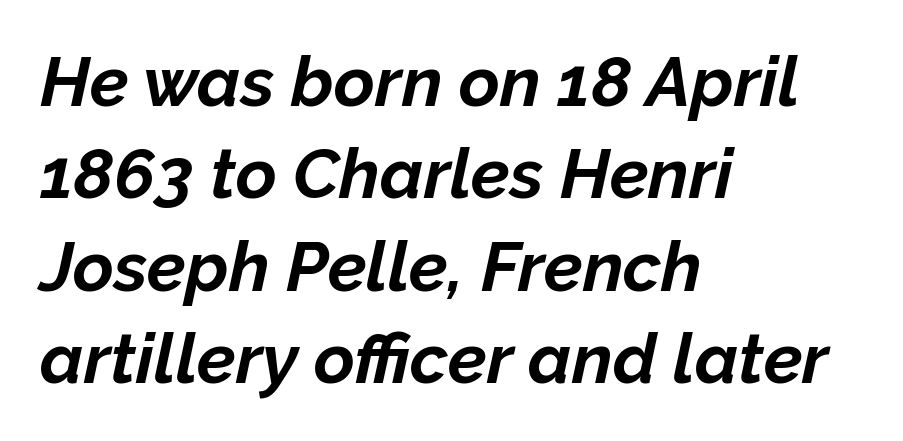
Q: Is the text bold? A: Yes.
Q: Is the text italic (slanted)? A: Yes, it leans right by about 12 degrees.
Q: Is the text underlined? A: No.
Q: How is the paragraph aligned? A: Left-aligned.
Q: Is the spacing between letters normal or unusually wide? A: Normal.
Q: Is the spacing between lines tight, normal or loose? A: Normal.
Q: Width (condensed, normal, or wide)? A: Normal.
Q: Stroke contrast? A: Low.
Q: x-height? A: Medium.
Q: Monospaced? A: No.
